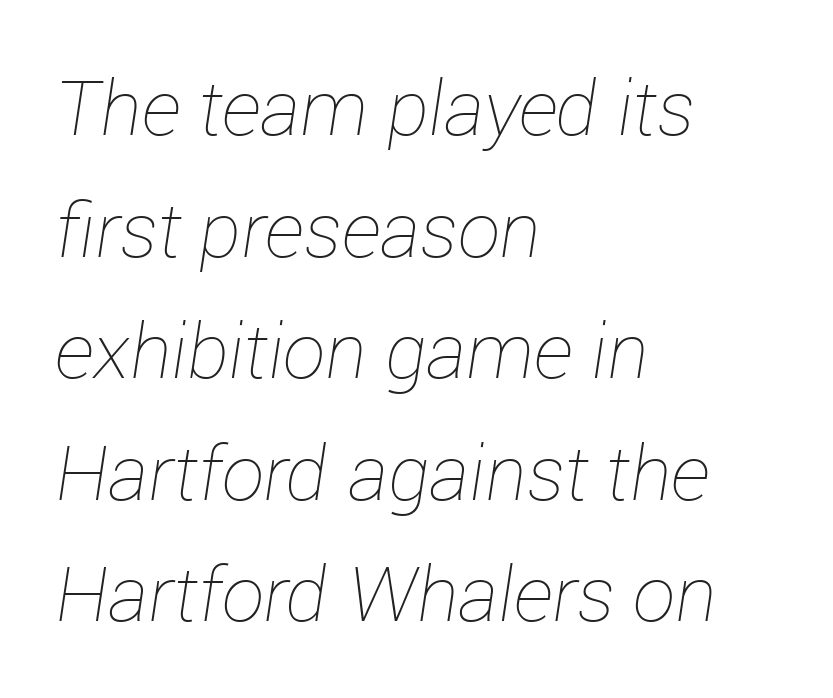
Q: Is the text bold? A: No.
Q: Is the text italic (slanted)? A: Yes, it leans right by about 12 degrees.
Q: Is the text underlined? A: No.
Q: How is the paragraph aligned? A: Left-aligned.
Q: Is the spacing between letters normal or unusually wide? A: Normal.
Q: Is the spacing between lines tight, normal or loose? A: Normal.
Q: Width (condensed, normal, or wide)? A: Normal.
Q: Stroke contrast? A: Low.
Q: x-height? A: Medium.
Q: Monospaced? A: No.
